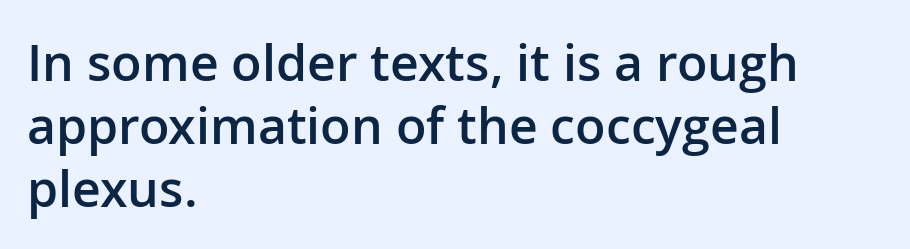
Strokes here are thickened, but only to semibold level. Posture: vertical. Spacing between characters is what you'd get straight out of the box. Serif or sans? Sans — the stroke terminals are bare. All the whitespace from short lines collects on the right.
